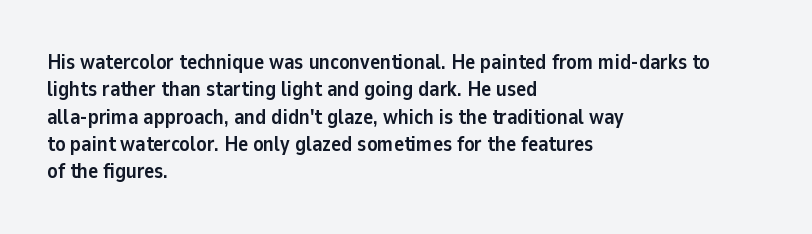
The rendering anchors every line to the left-hand side. This is the regular roman posture of the typeface. A normal amount of white space separates one row of letters from the next. The face used here is rendered with its standard letterfit. A clean baseline with only descenders dipping below it. The sample has been set heavy, in full bold.
